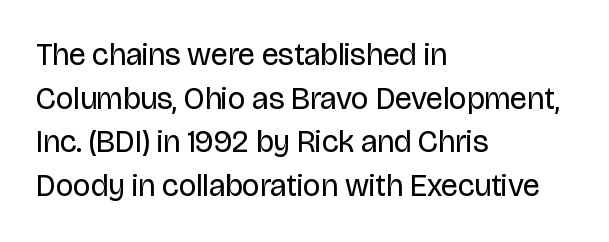
The image shows 31 px regular-weight sans-serif type, upright; set left-aligned, normal line spacing (1.41x), normal letter spacing, not underlined; low stroke contrast and a large x-height.
